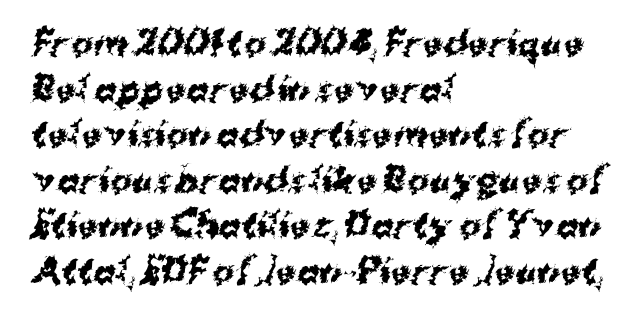
The foot of each line stays bare and open. How are the letters spaced? Ordinarily, with no added tracking. A typesetter would call this proportional, since set widths differ per character. The leading is moderate, giving the passage an even texture. The compositor pushed each line to the left boundary.
